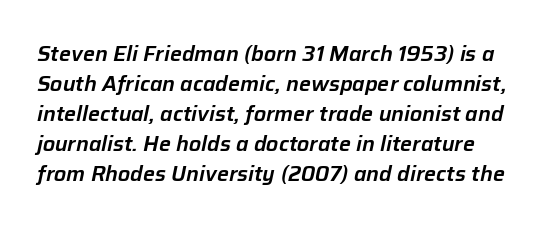
In terms of posture, this sample is oblique. In terms of leading, this rendering sits right in the middle. The zone under the glyphs is completely vacant. This rendering leaves character spacing at its baseline value.
